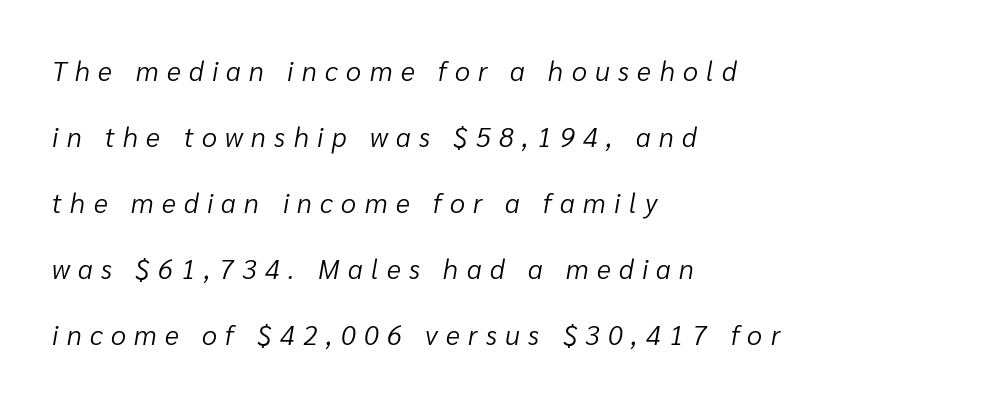
The image shows 27 px text type, italic (leaning right); set left-aligned, loose line spacing (2.44x), unusually wide letter spacing (+0.31 em), not underlined.
